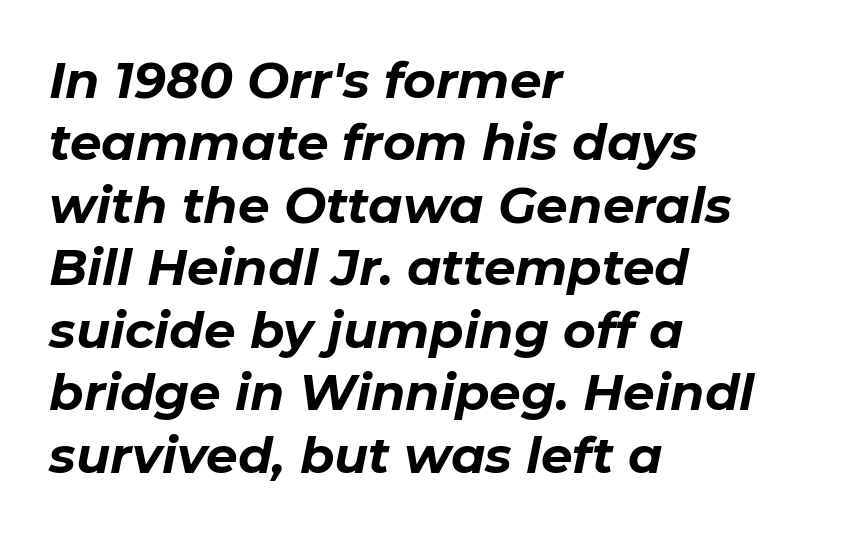
Quick note: underline off. Rows of type keep a routine distance in the vertical direction. The face used here is proportionally spaced, like ordinary book or web type. This sample is left-justified, so line endings fall wherever the words run out.
